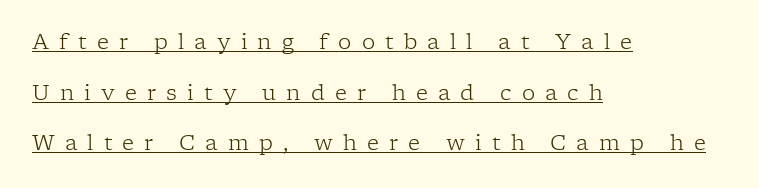
Q: Is the text bold? A: No.
Q: Is the text italic (slanted)? A: No, it is upright.
Q: Is the text underlined? A: Yes.
Q: How is the paragraph aligned? A: Left-aligned.
Q: Is the spacing between letters normal or unusually wide? A: Unusually wide.
Q: Is the spacing between lines tight, normal or loose? A: Loose.
